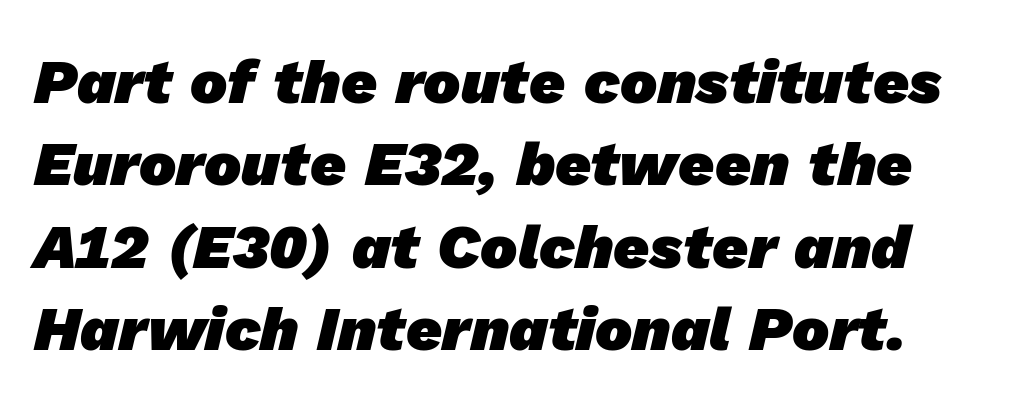
The image shows 62 px heavy sans-serif type; set normal line spacing (1.33x), normal letter spacing, not underlined; low stroke contrast and a medium x-height.
